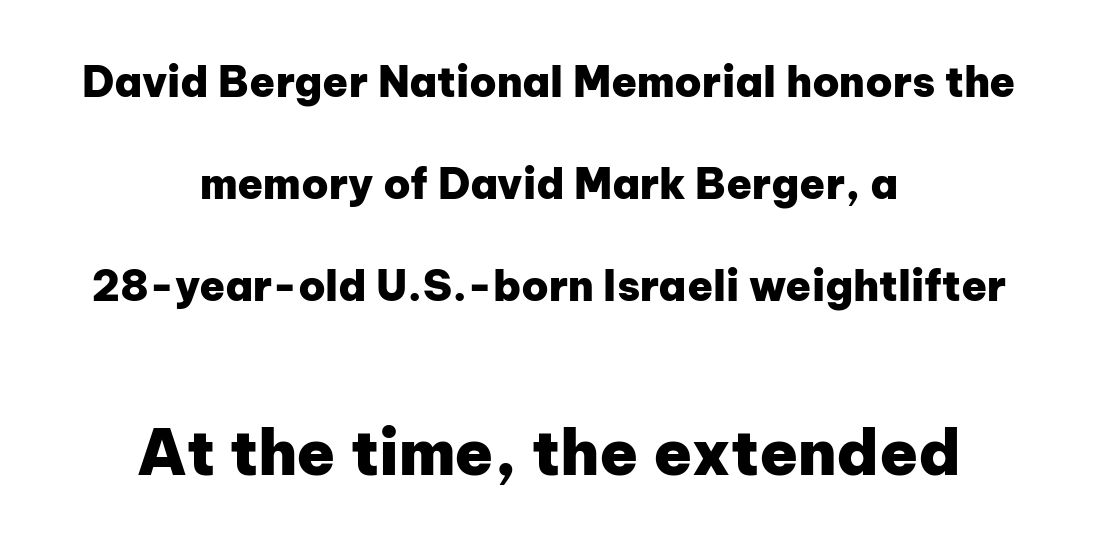
{"serif": "no", "italic": "no", "bold": "yes", "weight": "heavy", "width": "normal", "stroke_contrast": "low", "x_height": "medium", "monospaced": "no", "underline": "no", "align": "center", "line_spacing": "loose", "line_spacing_ratio": 2.43, "letter_spacing": "normal", "letter_spacing_em": 0.0, "larger_block": "second", "size_ratio": 1.5, "glyph_px": 63}
